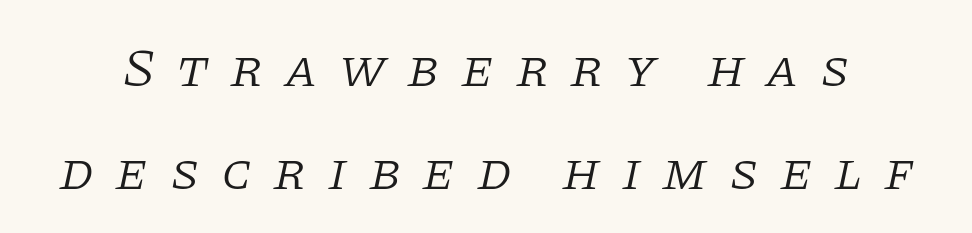
The image shows 54 px light serif type, italic (leaning right); set loose line spacing (1.91x), unusually wide letter spacing (+0.39 em), not underlined; low stroke contrast and a large x-height.
